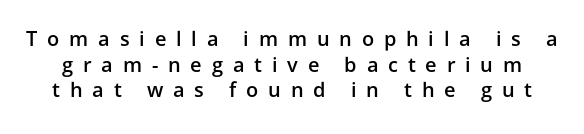
The image shows 20 px text type, upright; set normal line spacing (1.28x), unusually wide letter spacing (+0.49 em), not underlined.
